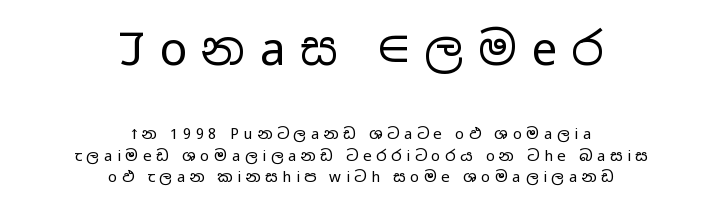
The image shows 46 px regular-weight, wide sans-serif type, upright; set centered, normal line spacing (1.44x), unusually wide letter spacing (+0.31 em), not underlined; the first (top) block is 3.07x larger; low stroke contrast and a medium x-height.
